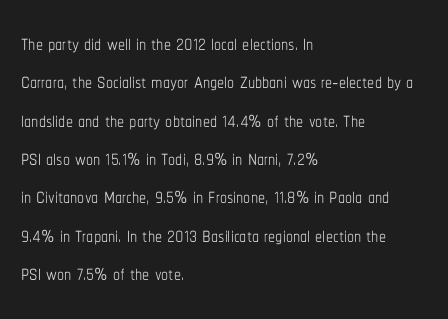
Honestly, the row spacing looks completely unremarkable. Lines of text with bare space underneath. The letters sit at their default tracking, neither squeezed nor spread. A light-to-regular cut is what we see here. Is the block centered? No — it sits flush against the left margin.
